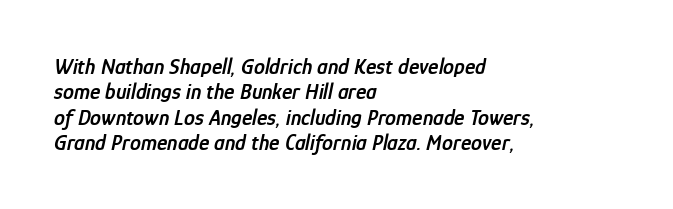
Bare-footed words on every line. Notice how descenders almost collide with the ascenders below — that's tight leading. Students, this is semibold: more ink than regular, less than bold. The letterforms sit shoulder to shoulder at normal distance. The specimen reads as italic at a glance.
